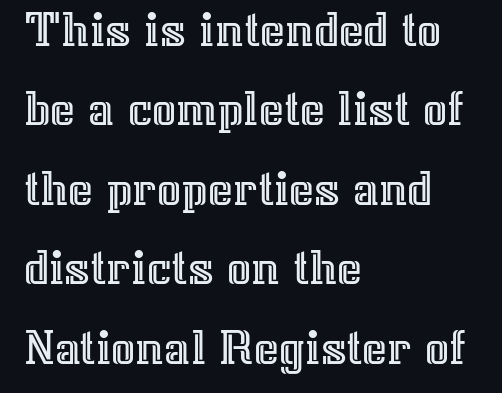
The image shows 53 px text type, upright; set left-aligned, normal line spacing (1.5x), normal letter spacing, not underlined; a medium x-height.
